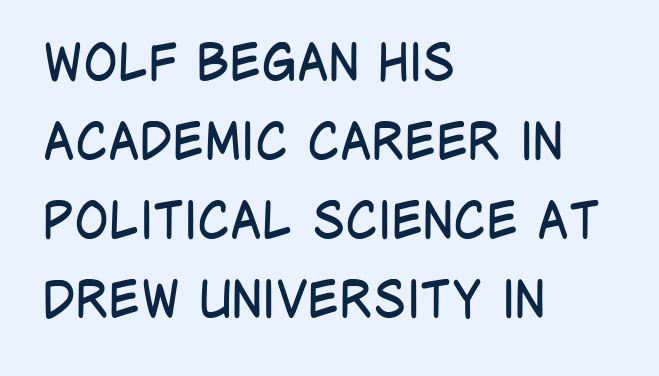
Q: Is the text bold? A: No.
Q: Is the text italic (slanted)? A: No, it is upright.
Q: Is the typeface a serif or a sans-serif typeface? A: Sans-serif.
Q: Is the text underlined? A: No.
Q: How is the paragraph aligned? A: Left-aligned.
Q: Is the spacing between letters normal or unusually wide? A: Normal.
Q: Is the spacing between lines tight, normal or loose? A: Normal.
Q: Width (condensed, normal, or wide)? A: Condensed.
Q: Stroke contrast? A: Low.
Q: x-height? A: Large.
Q: Monospaced? A: No.
